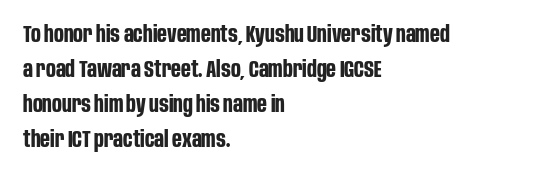
Q: Is the text bold? A: Yes.
Q: Is the text italic (slanted)? A: No, it is upright.
Q: Is the text underlined? A: No.
Q: How is the paragraph aligned? A: Left-aligned.
Q: Is the spacing between letters normal or unusually wide? A: Normal.
Q: Is the spacing between lines tight, normal or loose? A: Normal.
